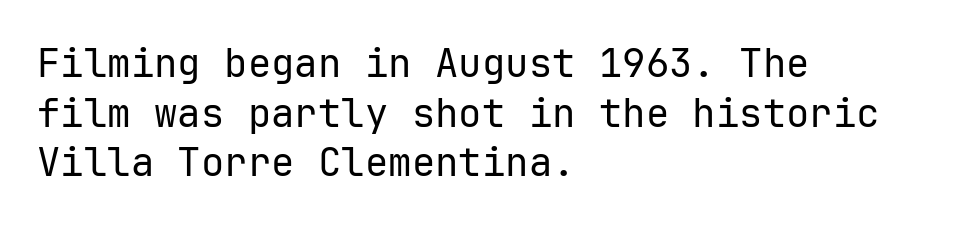
No word sits above an underline. Caption: multi-line text, flush left, ragged right. Spacing verdict: monospaced, one width for all characters. The tracking reads as untouched default to a designer's eye. The designer went with a sans here, leaving each stem footless. The leading is moderate, giving the passage an even texture.
